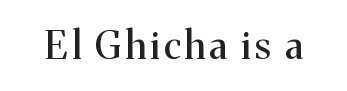
Proportional: the letters do not fall into vertical columns. Observe the serifs anchoring each vertical stroke in this sample. Quick note: underline off. Ordinary non-slanted type is in use.
